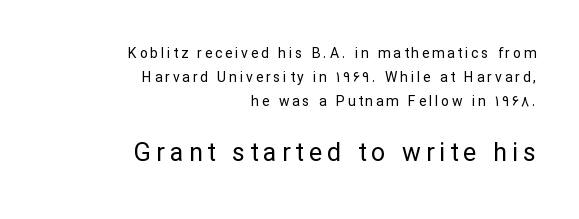
The image shows 25 px text type, upright; set right-aligned, line spacing 1.72x, unusually wide letter spacing (+0.2 em), not underlined; the second (bottom) block is 1.79x larger.
